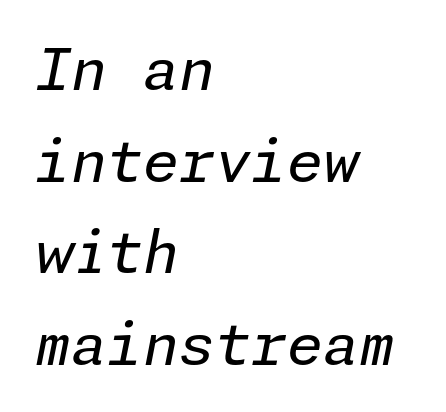
Q: Is the text bold? A: No.
Q: Is the text italic (slanted)? A: Yes, it leans right by about 11 degrees.
Q: Is the text underlined? A: No.
Q: How is the paragraph aligned? A: Left-aligned.
Q: Is the spacing between letters normal or unusually wide? A: Normal.
Q: Is the spacing between lines tight, normal or loose? A: Normal.
Q: Width (condensed, normal, or wide)? A: Normal.
Q: Stroke contrast? A: Low.
Q: x-height? A: Medium.
